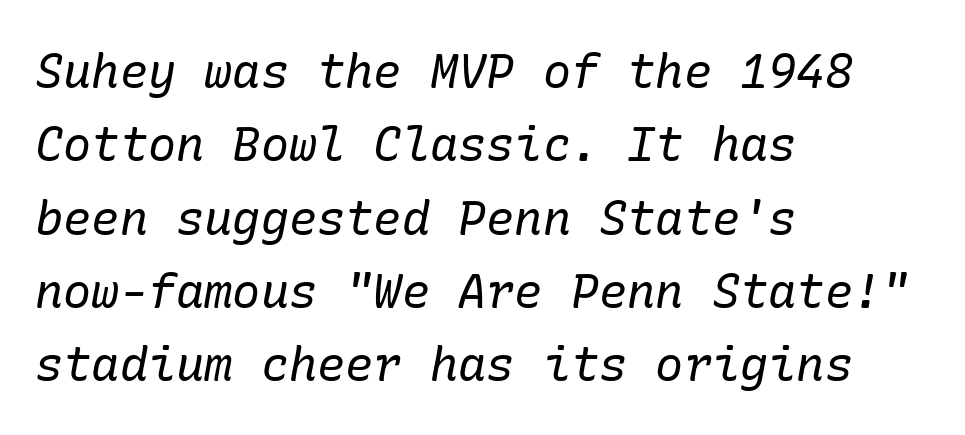
Q: Is the text bold? A: No.
Q: Is the text italic (slanted)? A: Yes, it leans right by about 10 degrees.
Q: Is the typeface a serif or a sans-serif typeface? A: Sans-serif.
Q: Is the text underlined? A: No.
Q: How is the paragraph aligned? A: Left-aligned.
Q: Is the spacing between letters normal or unusually wide? A: Normal.
Q: Is the spacing between lines tight, normal or loose? A: Normal.
Q: Width (condensed, normal, or wide)? A: Normal.
Q: Stroke contrast? A: Low.
Q: x-height? A: Medium.
